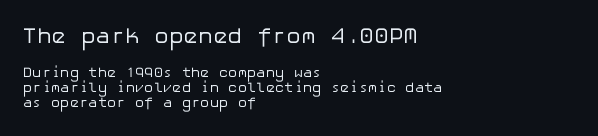
Q: Is the text bold? A: No.
Q: Is the text italic (slanted)? A: No, it is upright.
Q: Is the text underlined? A: No.
Q: How is the paragraph aligned? A: Left-aligned.
Q: Is the spacing between letters normal or unusually wide? A: Normal.
Q: Is the spacing between lines tight, normal or loose? A: Tight.
Q: Which block of text is set in a larger size, the first (top) or the second (bottom)? A: The first (top) one.
